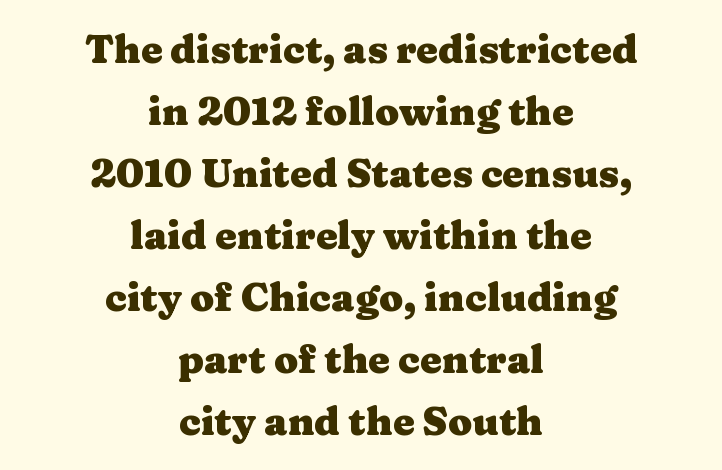
Q: Is the text bold? A: Yes.
Q: Is the text italic (slanted)? A: No, it is upright.
Q: Is the typeface a serif or a sans-serif typeface? A: Serif.
Q: Is the text underlined? A: No.
Q: How is the paragraph aligned? A: Centered.
Q: Is the spacing between letters normal or unusually wide? A: Normal.
Q: Is the spacing between lines tight, normal or loose? A: Normal.
Q: Width (condensed, normal, or wide)? A: Wide.
Q: Stroke contrast? A: Medium.
Q: x-height? A: Medium.
Q: Monospaced? A: No.
